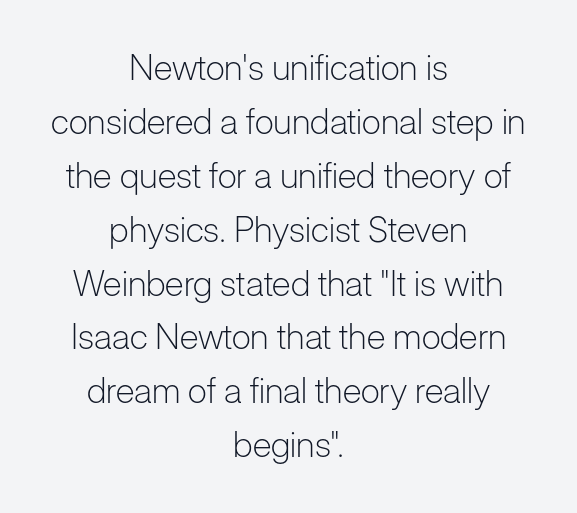
Q: Is the text bold? A: No.
Q: Is the text italic (slanted)? A: No, it is upright.
Q: Is the typeface a serif or a sans-serif typeface? A: Sans-serif.
Q: Is the text underlined? A: No.
Q: How is the paragraph aligned? A: Centered.
Q: Is the spacing between letters normal or unusually wide? A: Normal.
Q: Is the spacing between lines tight, normal or loose? A: Normal.
Q: Width (condensed, normal, or wide)? A: Normal.
Q: Stroke contrast? A: Low.
Q: x-height? A: Medium.
Q: Monospaced? A: No.
